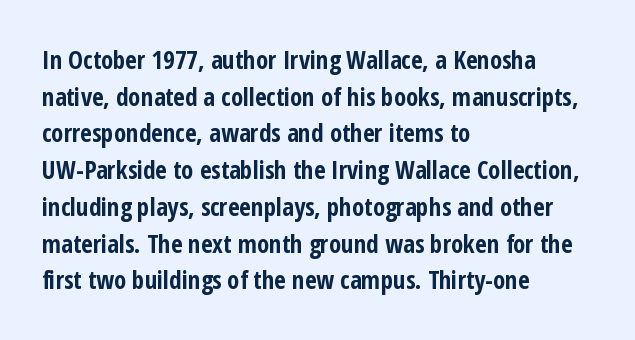
The image shows 25 px bold type, upright; set left-aligned, normal line spacing (1.47x), normal letter spacing, not underlined.
